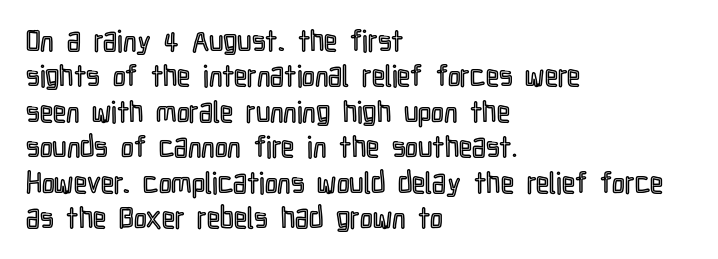
Letter spacing: default. A classic flush-left, rag-right setting is used for this passage. The foot of each line stays bare and open. Vertical strokes here are truly vertical.
